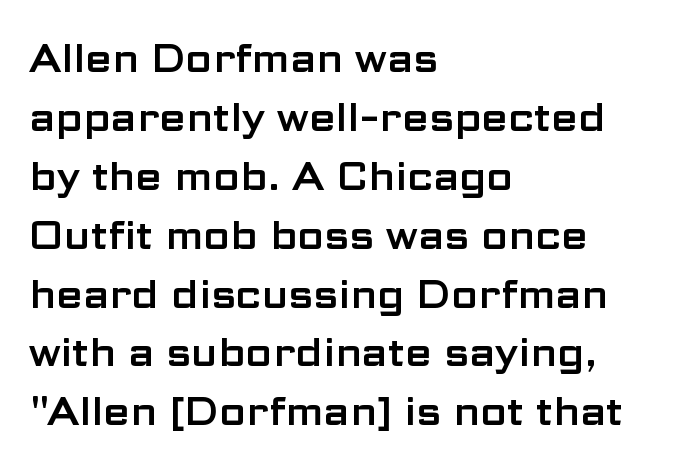
Q: Is the text italic (slanted)? A: No, it is upright.
Q: Is the typeface a serif or a sans-serif typeface? A: Sans-serif.
Q: Is the text underlined? A: No.
Q: How is the paragraph aligned? A: Left-aligned.
Q: Is the spacing between letters normal or unusually wide? A: Normal.
Q: Is the spacing between lines tight, normal or loose? A: Normal.
Q: Width (condensed, normal, or wide)? A: Wide.
Q: Stroke contrast? A: Low.
Q: x-height? A: Medium.
Q: Monospaced? A: No.
